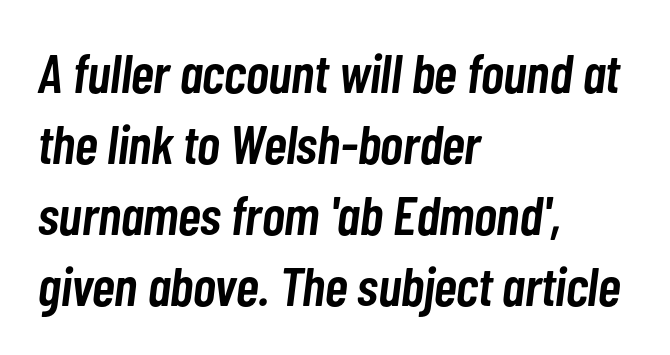
Q: Is the text bold? A: Semi-bold.
Q: Is the text italic (slanted)? A: Yes, it leans right by about 7 degrees.
Q: Is the text underlined? A: No.
Q: How is the paragraph aligned? A: Left-aligned.
Q: Is the spacing between letters normal or unusually wide? A: Normal.
Q: Is the spacing between lines tight, normal or loose? A: Normal.
Q: Width (condensed, normal, or wide)? A: Condensed.
Q: Stroke contrast? A: Low.
Q: x-height? A: Medium.
Q: Monospaced? A: No.
